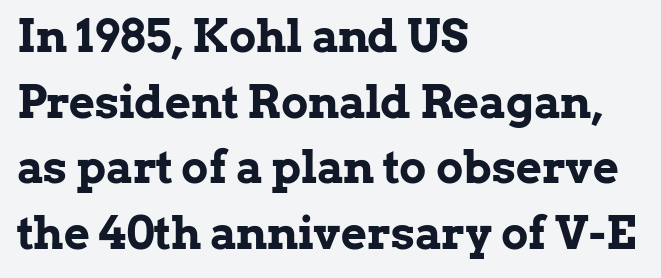
{"serif": "yes", "italic": "no", "bold": "yes", "weight": "bold", "width": "normal", "stroke_contrast": "low", "x_height": "medium", "monospaced": "no", "underline": "no", "align": "left", "line_spacing": "normal", "line_spacing_ratio": 1.46, "letter_spacing": "normal", "letter_spacing_em": 0.0, "glyph_px": 45}
